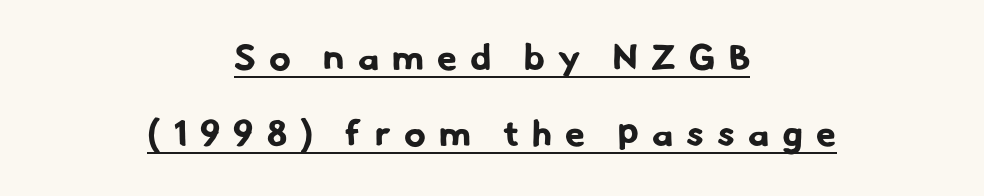
The characters display no serif detailing; their extremities are plain. The glyphs have the mass of a bold cut. Compared with typical paragraphs, the rows here are farther apart. You could not count columns in this text — the font is proportionally spaced. Layout note: lines centered.
